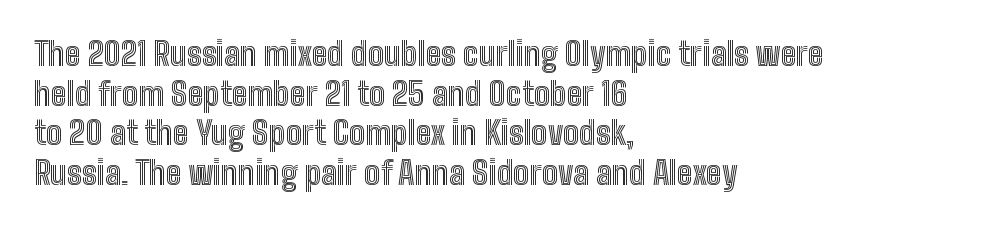
{"italic": "no", "width": "condensed", "x_height": "medium", "monospaced": "no", "underline": "no", "align": "left", "line_spacing_ratio": 1.24, "letter_spacing": "normal", "letter_spacing_em": 0.0, "glyph_px": 32}
